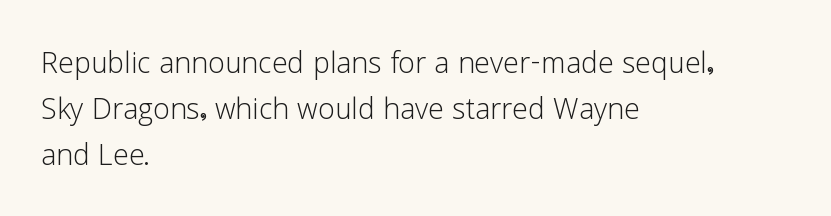
Q: Is the text bold? A: No.
Q: Is the text italic (slanted)? A: No, it is upright.
Q: Is the typeface a serif or a sans-serif typeface? A: Sans-serif.
Q: Is the text underlined? A: No.
Q: How is the paragraph aligned? A: Left-aligned.
Q: Is the spacing between letters normal or unusually wide? A: Normal.
Q: Width (condensed, normal, or wide)? A: Normal.
Q: Stroke contrast? A: Low.
Q: x-height? A: Medium.
Q: Monospaced? A: No.
